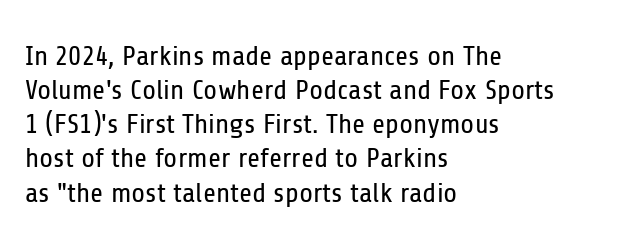
{"serif": "no", "italic": "no", "bold": "no", "weight": "regular", "width": "condensed", "stroke_contrast": "low", "x_height": "medium", "monospaced": "no", "underline": "no", "align": "left", "line_spacing_ratio": 1.22, "letter_spacing": "normal", "letter_spacing_em": 0.0, "glyph_px": 28}
